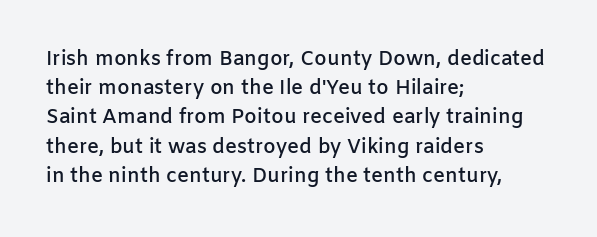
Q: Is the text bold? A: Semi-bold.
Q: Is the text italic (slanted)? A: No, it is upright.
Q: Is the text underlined? A: No.
Q: How is the paragraph aligned? A: Left-aligned.
Q: Is the spacing between letters normal or unusually wide? A: Normal.
Q: Is the spacing between lines tight, normal or loose? A: Normal.
